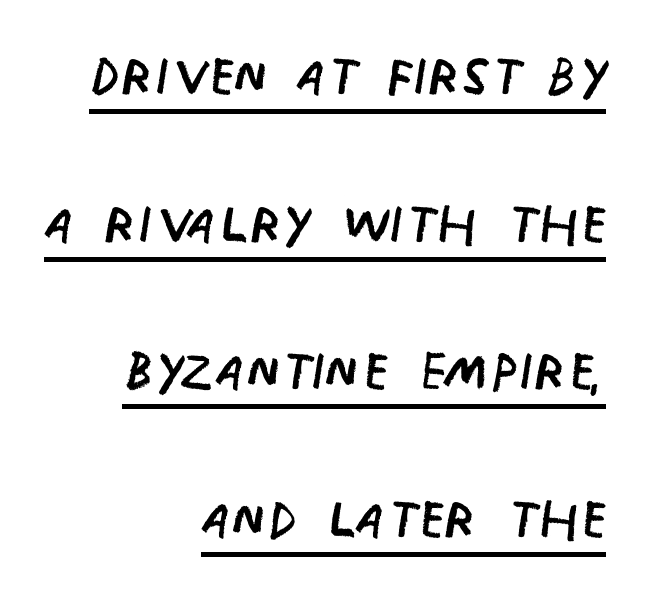
{"serif": "no", "bold": "no", "weight": "regular", "width": "condensed", "stroke_contrast": "low", "x_height": "large", "monospaced": "no", "underline": "yes", "align": "right", "line_spacing": "loose", "line_spacing_ratio": 2.05, "letter_spacing": "normal", "letter_spacing_em": 0.0, "glyph_px": 72}
